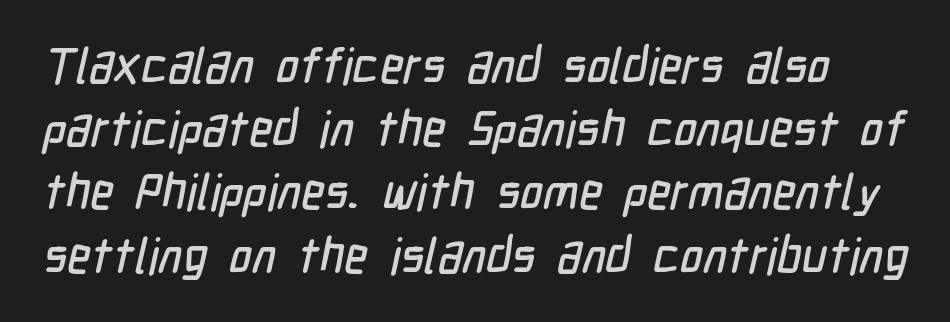
Q: Is the typeface a serif or a sans-serif typeface? A: Sans-serif.
Q: Is the text underlined? A: No.
Q: Is the spacing between letters normal or unusually wide? A: Normal.
Q: Is the spacing between lines tight, normal or loose? A: Normal.
Q: Width (condensed, normal, or wide)? A: Condensed.
Q: Stroke contrast? A: Low.
Q: x-height? A: Medium.
Q: Monospaced? A: No.
